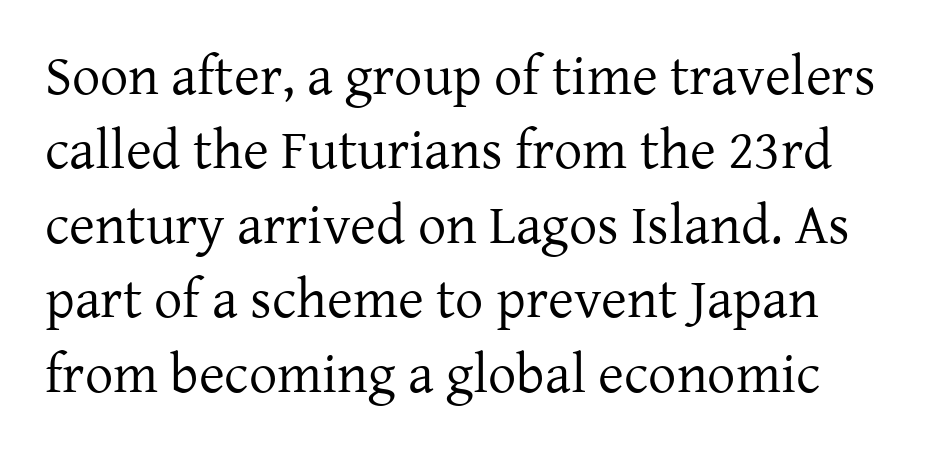
The image shows 56 px regular-weight serif type, upright; set normal line spacing (1.33x), normal letter spacing, not underlined; low stroke contrast and a medium x-height.
